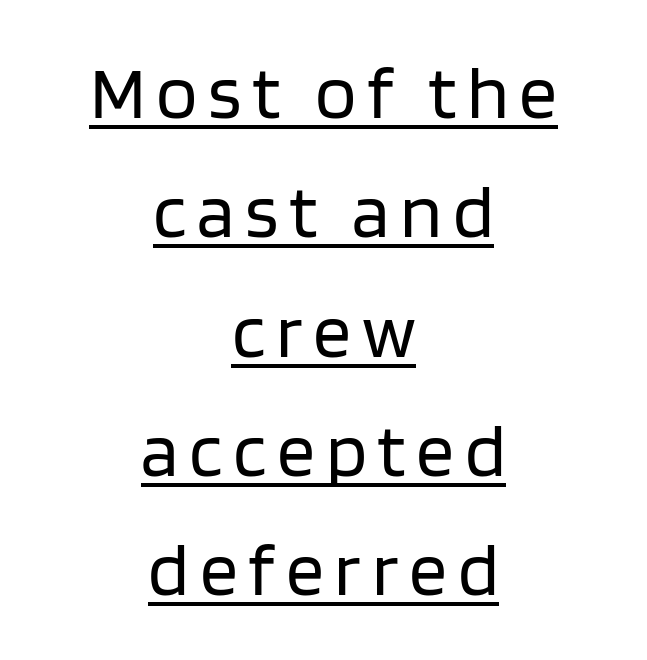
Q: Is the text bold? A: No.
Q: Is the text italic (slanted)? A: No, it is upright.
Q: Is the typeface a serif or a sans-serif typeface? A: Sans-serif.
Q: Is the text underlined? A: Yes.
Q: How is the paragraph aligned? A: Centered.
Q: Is the spacing between lines tight, normal or loose? A: Normal.
Q: Width (condensed, normal, or wide)? A: Normal.
Q: Stroke contrast? A: Low.
Q: x-height? A: Large.
Q: Monospaced? A: No.
